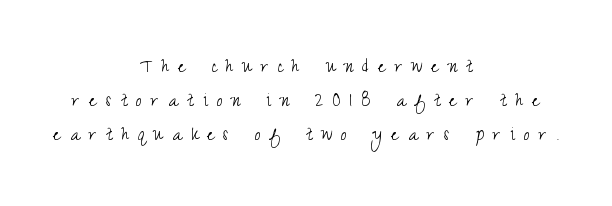
{"italic": "no", "bold": "no", "underline": "no", "align": "center", "line_spacing": "normal", "line_spacing_ratio": 1.54, "letter_spacing": "wide", "letter_spacing_em": 0.41, "glyph_px": 22}
